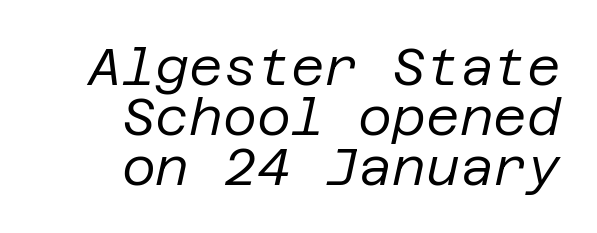
Q: Is the text bold? A: No.
Q: Is the text italic (slanted)? A: Yes, it leans right by about 12 degrees.
Q: Is the text underlined? A: No.
Q: How is the paragraph aligned? A: Right-aligned.
Q: Is the spacing between letters normal or unusually wide? A: Normal.
Q: Is the spacing between lines tight, normal or loose? A: Tight.
Q: Width (condensed, normal, or wide)? A: Normal.
Q: Stroke contrast? A: Low.
Q: x-height? A: Large.
